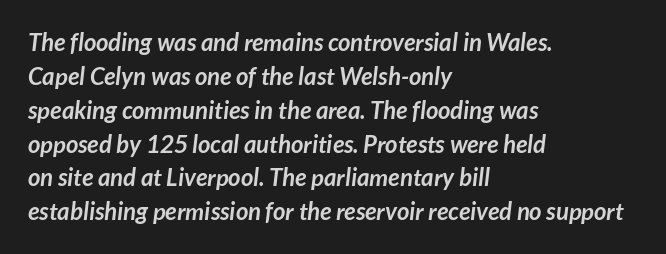
Students, this is bold: see how much ink each stroke carries. The vertical gap from one line to the next is medium. Alignment: flush left. The words here are not underlined. A typesetter would call this zero additional tracking.
